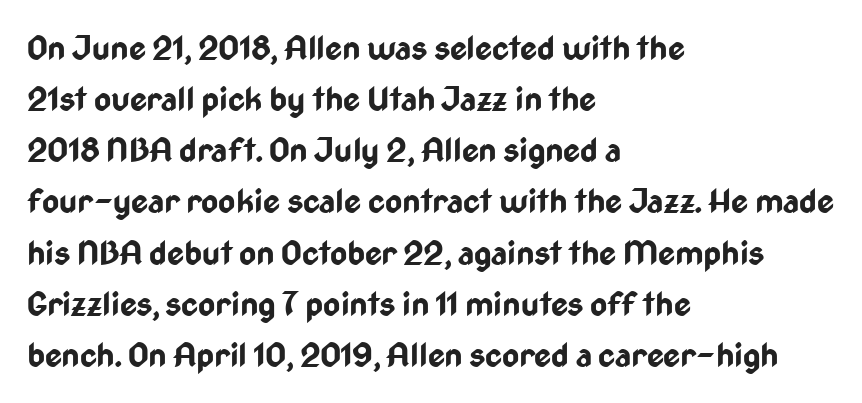
Q: Is the text bold? A: Yes.
Q: Is the text italic (slanted)? A: No, it is upright.
Q: Is the typeface a serif or a sans-serif typeface? A: Sans-serif.
Q: Is the text underlined? A: No.
Q: How is the paragraph aligned? A: Left-aligned.
Q: Is the spacing between letters normal or unusually wide? A: Normal.
Q: Is the spacing between lines tight, normal or loose? A: Normal.
Q: Width (condensed, normal, or wide)? A: Condensed.
Q: Stroke contrast? A: Low.
Q: x-height? A: Medium.
Q: Monospaced? A: No.
